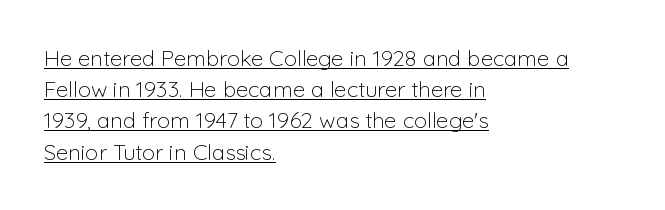
The image shows 22 px text type, upright; set left-aligned, normal line spacing (1.42x), normal letter spacing, underlined.
